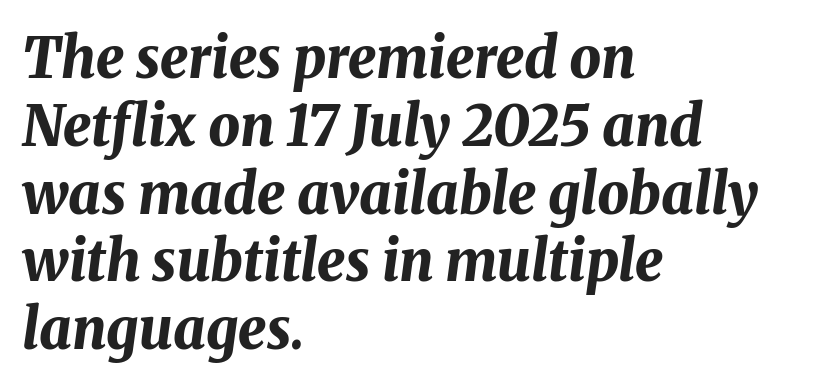
The image shows 56 px bold type, italic (leaning right); set left-aligned, line spacing 1.21x, normal letter spacing, not underlined; medium stroke contrast and a medium x-height.
